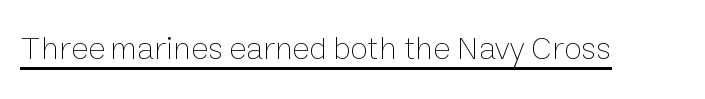
Q: Is the text bold? A: No.
Q: Is the text italic (slanted)? A: No, it is upright.
Q: Is the text underlined? A: Yes.
Q: Is the spacing between letters normal or unusually wide? A: Normal.
Q: Width (condensed, normal, or wide)? A: Normal.
Q: Stroke contrast? A: Low.
Q: x-height? A: Medium.
Q: Monospaced? A: No.
